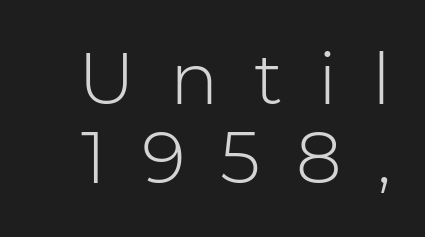
Q: Is the text bold? A: No.
Q: Is the text italic (slanted)? A: No, it is upright.
Q: Is the typeface a serif or a sans-serif typeface? A: Sans-serif.
Q: Is the text underlined? A: No.
Q: Is the spacing between letters normal or unusually wide? A: Unusually wide.
Q: Is the spacing between lines tight, normal or loose? A: Tight.
Q: Width (condensed, normal, or wide)? A: Normal.
Q: Stroke contrast? A: Low.
Q: x-height? A: Medium.
Q: Monospaced? A: No.
